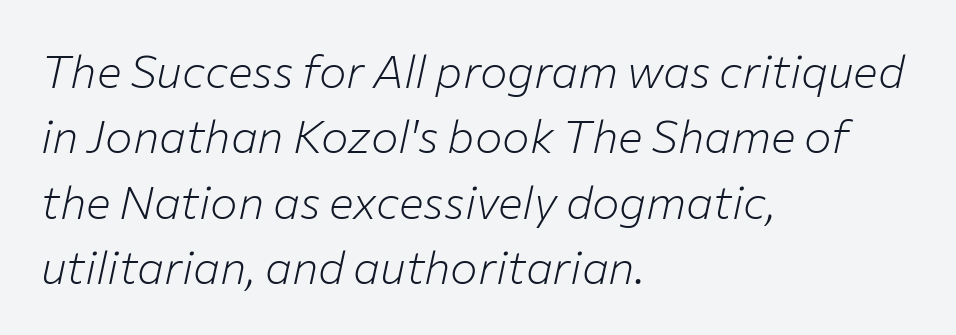
{"italic": "yes", "lean": "right", "slant_degrees": 12, "bold": "no", "weight": "light", "width": "normal", "stroke_contrast": "low", "x_height": "medium", "monospaced": "no", "underline": "no", "align": "left", "line_spacing": "normal", "line_spacing_ratio": 1.42, "letter_spacing": "normal", "letter_spacing_em": 0.0, "glyph_px": 46}
